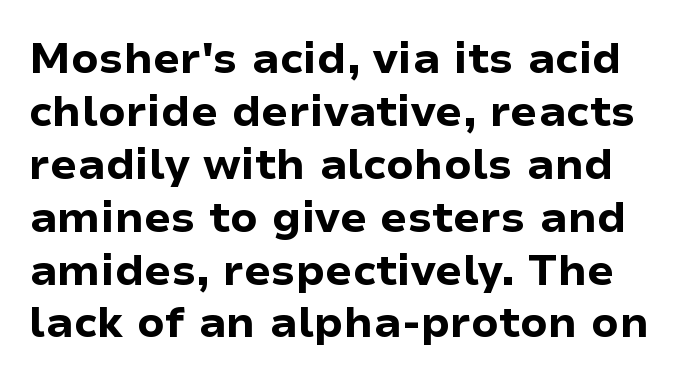
Characters follow at the spacing the type designer built in. Students, this is bold: see how much ink each stroke carries. Is this a sans? Yes — the strokes have no serifs. The string is rendered with underlining switched off.
